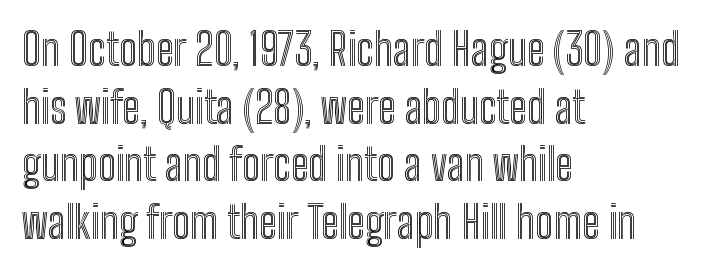
The image shows 44 px condensed type, upright; set left-aligned, normal line spacing (1.31x), normal letter spacing, not underlined; a medium x-height.
